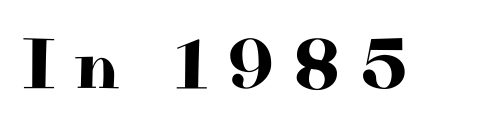
{"serif": "yes", "italic": "no", "width": "wide", "stroke_contrast": "high", "x_height": "small", "monospaced": "no", "underline": "no", "letter_spacing": "wide", "letter_spacing_em": 0.26, "glyph_px": 72}
